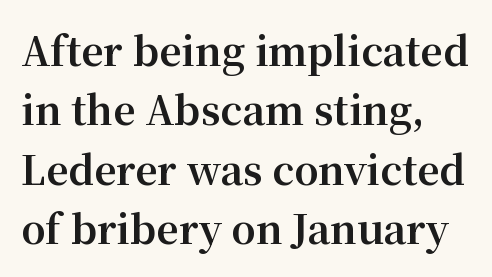
Does the lettering tilt? It doesn't — this is upright. The passage shown is typed in a proportional face where columns would drift. Strong, thick strokes mark this as bold type. The strip under each line holds only bare page. A typesetter would call this zero additional tracking.
